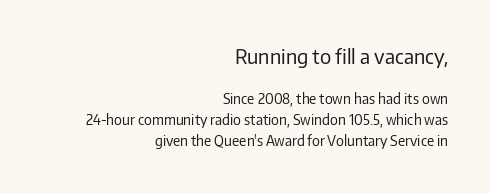
The image shows 20 px text type, upright; set right-aligned, normal line spacing (1.5x), normal letter spacing, not underlined; the first (top) block is 1.43x larger.
